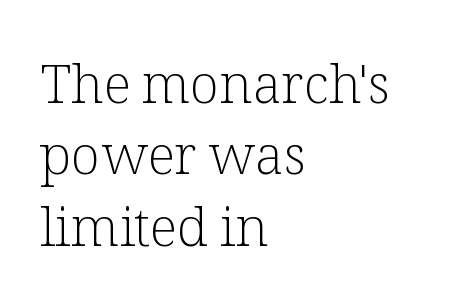
You could not count columns in this text — the font is proportionally spaced. There is no visible air inserted between adjacent glyphs. What kind of face is this? One with serifs. Weight class: somewhere from thin through regular. Ordinary non-slanted type is in use. Check the space under the baseline: it is left empty.
